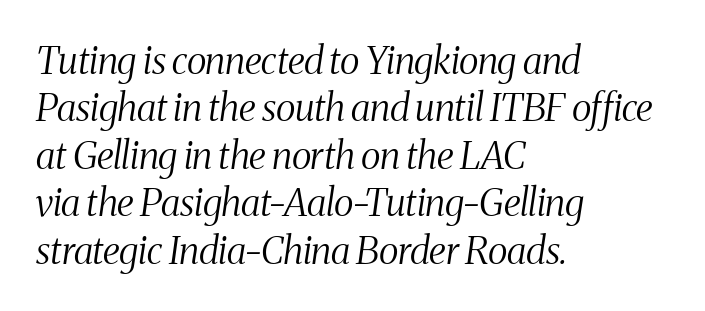
The space beneath each line is pristine and unruled. What stands out about the letter spacing? Nothing — it is the standard amount. Rendered with sloped, italic letterforms. Note: serifs present on the glyphs.
